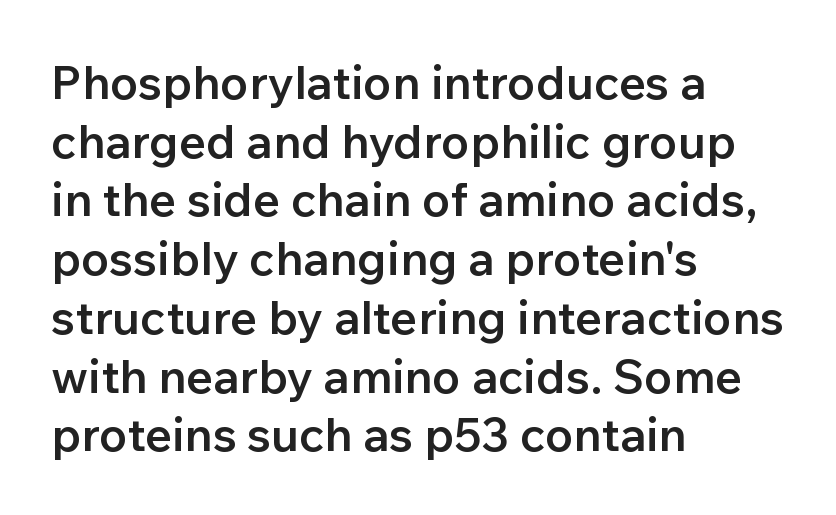
The image shows 47 px semibold sans-serif type, upright; set left-aligned, normal line spacing (1.25x), normal letter spacing, not underlined; low stroke contrast and a medium x-height.
